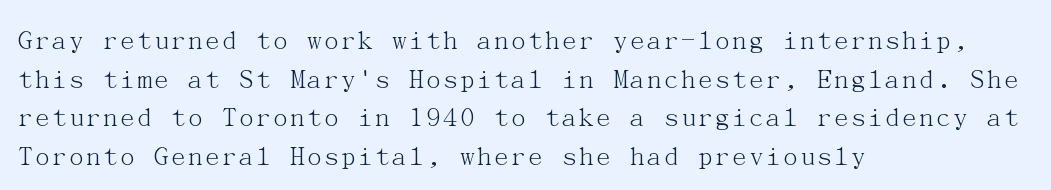
{"serif": "yes", "italic": "no", "bold": "no", "weight": "light", "width": "normal", "stroke_contrast": "medium", "x_height": "medium", "underline": "no", "align": "left", "line_spacing": "normal", "line_spacing_ratio": 1.33, "letter_spacing": "normal", "letter_spacing_em": 0.0, "glyph_px": 29}
